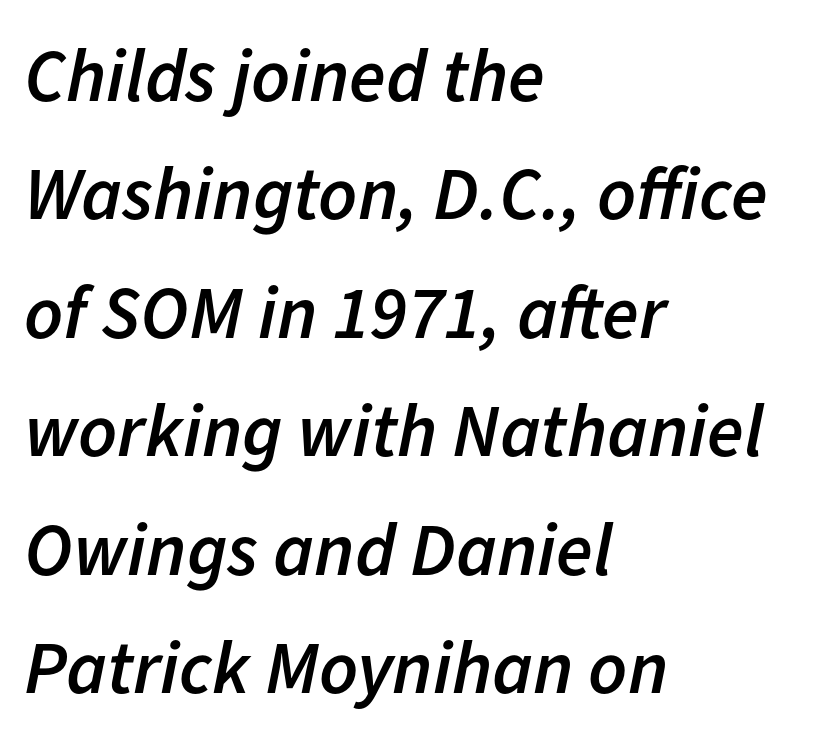
A classic flush-left, rag-right setting is used for this passage. The lettering tilts uniformly, giving the passage an italic look. The words here are not underlined. Think of a printed novel: that variable character pitch is what you see here.
